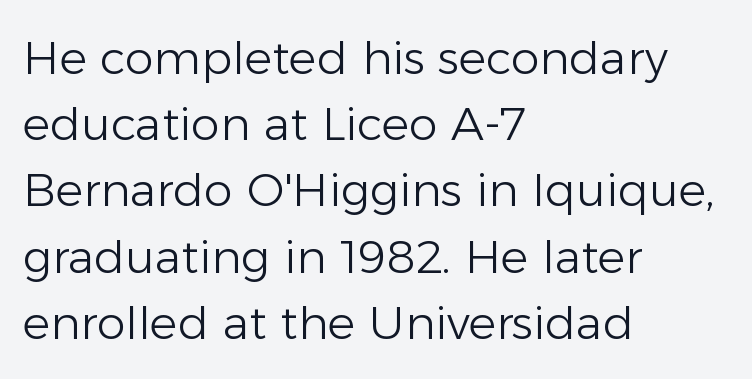
Q: Is the text bold? A: No.
Q: Is the text italic (slanted)? A: No, it is upright.
Q: Is the typeface a serif or a sans-serif typeface? A: Sans-serif.
Q: Is the text underlined? A: No.
Q: How is the paragraph aligned? A: Left-aligned.
Q: Is the spacing between letters normal or unusually wide? A: Normal.
Q: Is the spacing between lines tight, normal or loose? A: Normal.
Q: Width (condensed, normal, or wide)? A: Normal.
Q: Stroke contrast? A: Low.
Q: x-height? A: Medium.
Q: Monospaced? A: No.
